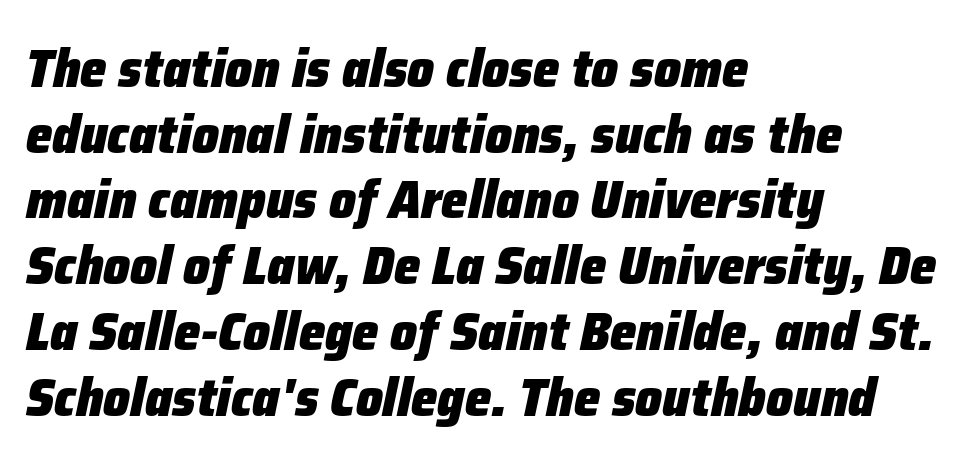
Character widths vary here, with narrow letters taking less room than wide ones. Honestly, there is no underline to notice here at all. Visually the block forms a straight wall on the left and a jagged coastline on the right. As a designer I'd log this as weight 700, bold.
